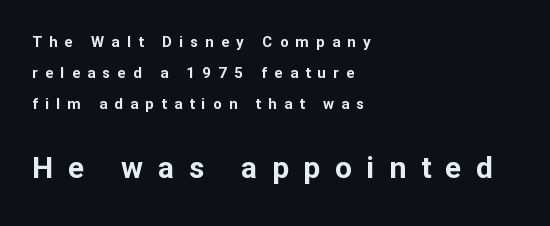
The image shows 30 px bold sans-serif type, upright; set left-aligned, loose line spacing (2.07x), unusually wide letter spacing (+0.49 em), not underlined; the second (bottom) block is 2.0x larger; low stroke contrast and a medium x-height.
